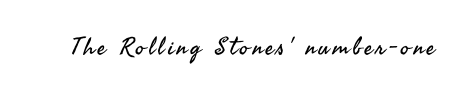
Only glyphs here, with clear space below each row. The font is comparable to plain body text, perhaps lighter.
